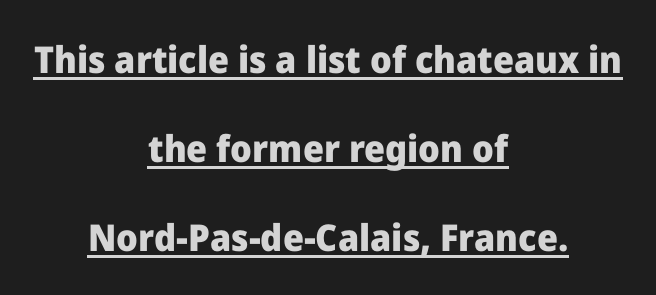
The image shows 37 px heavy sans-serif type, upright; set centered, loose line spacing (2.4x), normal letter spacing, underlined; low stroke contrast and a medium x-height.
